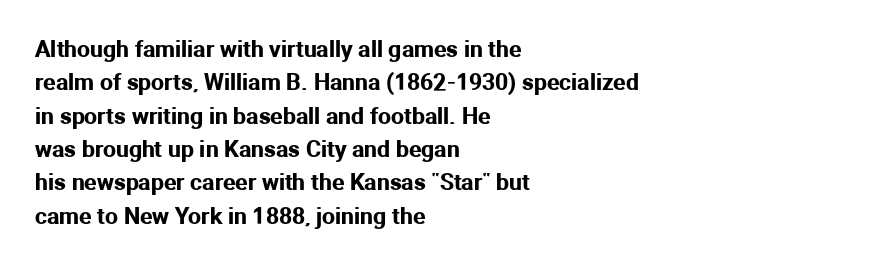
Q: Is the text italic (slanted)? A: No, it is upright.
Q: Is the text underlined? A: No.
Q: How is the paragraph aligned? A: Left-aligned.
Q: Is the spacing between letters normal or unusually wide? A: Normal.
Q: Is the spacing between lines tight, normal or loose? A: Normal.
